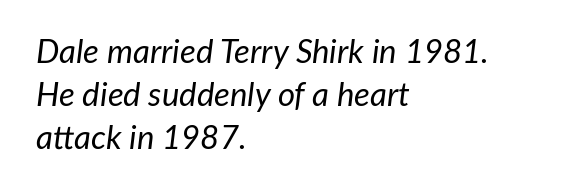
The glyphs look as if they've been sheared to an angle. Descender tails drop into unmarked territory. The passage shown is typed in a proportional face where columns would drift. The tracking reads as untouched default to a designer's eye. Stroke thickness stays within the range of a standard reading face or lighter. Is there much room between lines? A standard amount, neither cramped nor airy.
